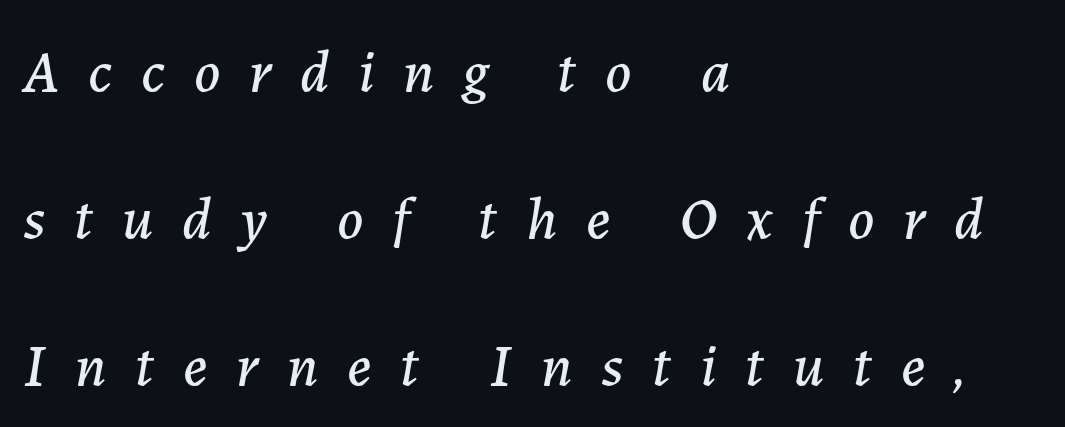
{"italic": "yes", "lean": "right", "slant_degrees": 7, "width": "normal", "stroke_contrast": "low", "x_height": "medium", "monospaced": "no", "underline": "no", "align": "left", "line_spacing": "loose", "line_spacing_ratio": 2.45, "letter_spacing": "wide", "letter_spacing_em": 0.48, "glyph_px": 60}
